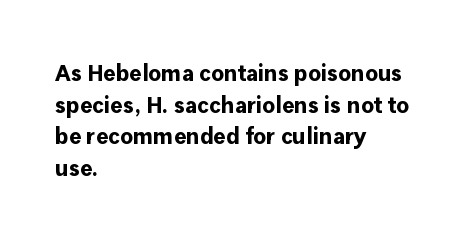
Q: Is the text bold? A: Yes.
Q: Is the text italic (slanted)? A: No, it is upright.
Q: Is the text underlined? A: No.
Q: How is the paragraph aligned? A: Left-aligned.
Q: Is the spacing between letters normal or unusually wide? A: Normal.
Q: Is the spacing between lines tight, normal or loose? A: Normal.
